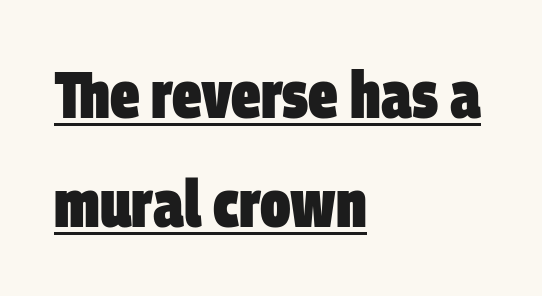
Q: Is the text bold? A: Yes.
Q: Is the typeface a serif or a sans-serif typeface? A: Sans-serif.
Q: Is the text underlined? A: Yes.
Q: How is the paragraph aligned? A: Left-aligned.
Q: Is the spacing between letters normal or unusually wide? A: Normal.
Q: Is the spacing between lines tight, normal or loose? A: Normal.
Q: Width (condensed, normal, or wide)? A: Condensed.
Q: Stroke contrast? A: Low.
Q: x-height? A: Large.
Q: Monospaced? A: No.
